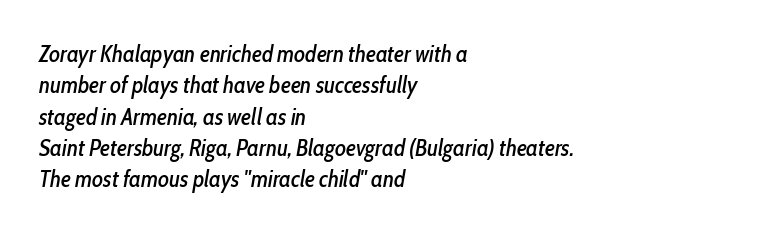
Q: Is the text italic (slanted)? A: Yes, it leans right by about 10 degrees.
Q: Is the text underlined? A: No.
Q: How is the paragraph aligned? A: Left-aligned.
Q: Is the spacing between letters normal or unusually wide? A: Normal.
Q: Is the spacing between lines tight, normal or loose? A: Normal.
